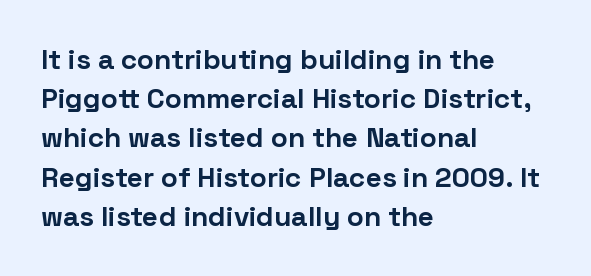
The image shows 28 px bold sans-serif type, upright; set left-aligned, normal line spacing (1.4x), normal letter spacing, not underlined; low stroke contrast and a medium x-height.
